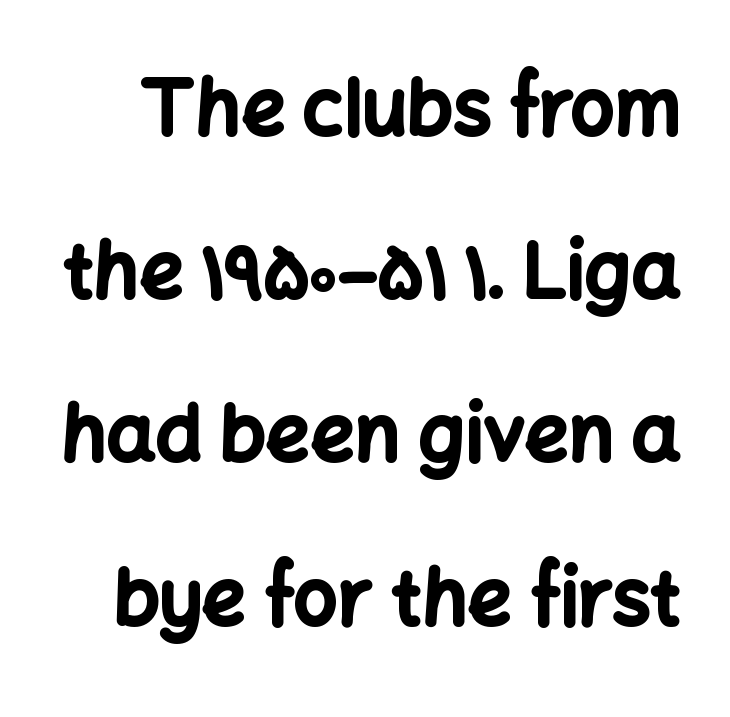
Q: Is the text bold? A: Yes.
Q: Is the text italic (slanted)? A: No, it is upright.
Q: Is the typeface a serif or a sans-serif typeface? A: Sans-serif.
Q: Is the text underlined? A: No.
Q: Is the spacing between letters normal or unusually wide? A: Normal.
Q: Is the spacing between lines tight, normal or loose? A: Loose.
Q: Width (condensed, normal, or wide)? A: Normal.
Q: Stroke contrast? A: Low.
Q: x-height? A: Medium.
Q: Monospaced? A: No.
